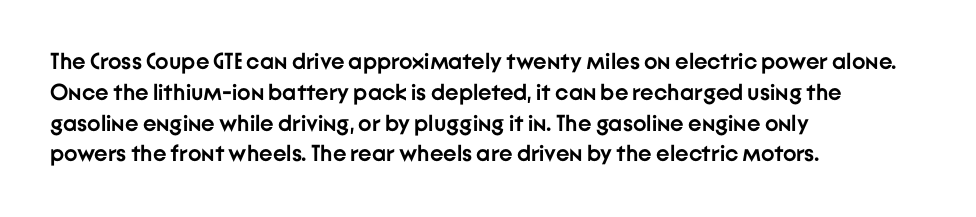
{"italic": "no", "bold": "yes", "underline": "no", "align": "left", "line_spacing": "normal", "line_spacing_ratio": 1.34, "letter_spacing": "normal", "letter_spacing_em": 0.0, "glyph_px": 23}
